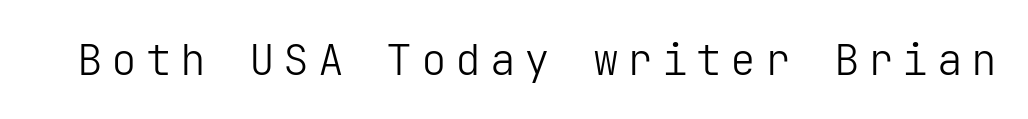
Stroke terminals: plain, sans-serif. Summary of weight: not heavy and not bold. This rendering widens character spacing well past its baseline value. Bare-footed words on every line. Ordinary non-slanted type is in use.
